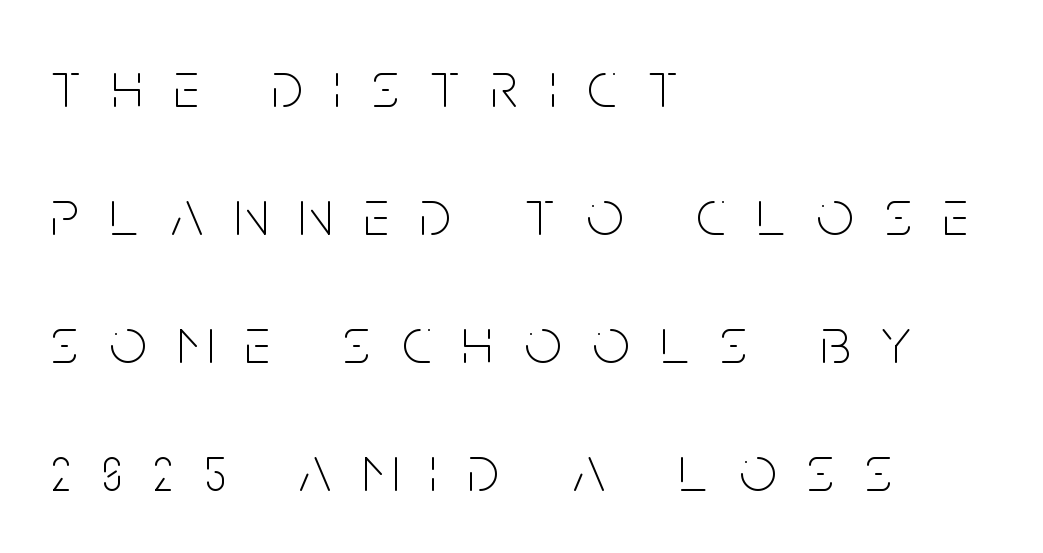
Q: Is the text bold? A: No.
Q: Is the text italic (slanted)? A: No, it is upright.
Q: Is the typeface a serif or a sans-serif typeface? A: Sans-serif.
Q: Is the text underlined? A: No.
Q: How is the paragraph aligned? A: Left-aligned.
Q: Is the spacing between letters normal or unusually wide? A: Unusually wide.
Q: Is the spacing between lines tight, normal or loose? A: Loose.
Q: Width (condensed, normal, or wide)? A: Condensed.
Q: Stroke contrast? A: Low.
Q: x-height? A: Large.
Q: Monospaced? A: No.
